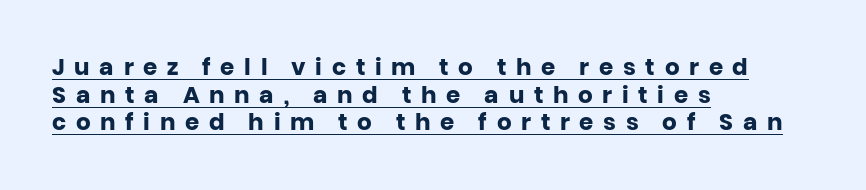
The image shows 23 px bold type, upright; set left-aligned, line spacing 1.2x, unusually wide letter spacing (+0.42 em), underlined.
